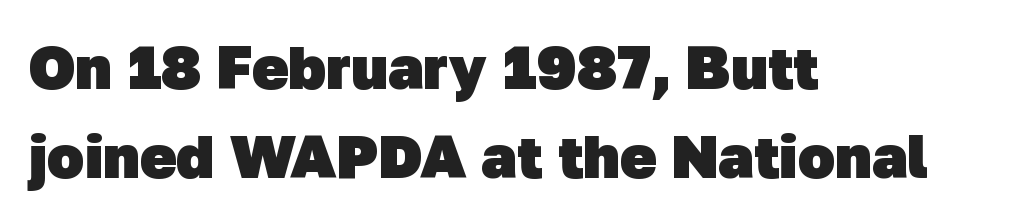
The image shows 61 px heavy sans-serif type; set left-aligned, normal line spacing (1.46x), normal letter spacing, not underlined; low stroke contrast and a medium x-height.
